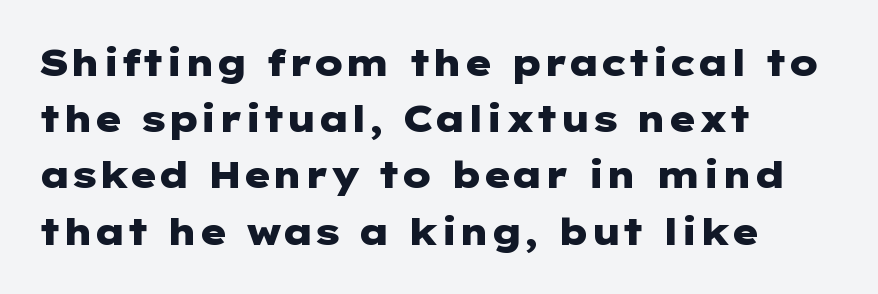
The image shows 37 px heavy, wide sans-serif type, upright; set left-aligned, normal line spacing (1.52x), normal letter spacing, not underlined; low stroke contrast and a medium x-height.
